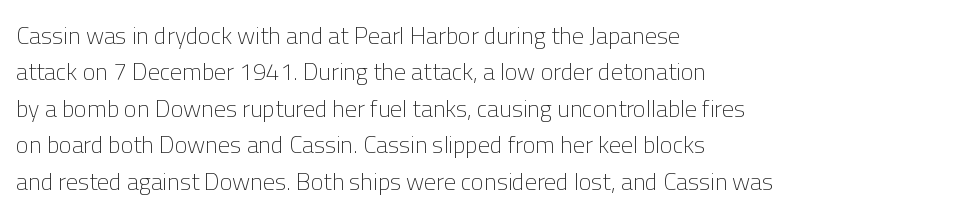
Q: Is the text bold? A: No.
Q: Is the text italic (slanted)? A: No, it is upright.
Q: Is the text underlined? A: No.
Q: How is the paragraph aligned? A: Left-aligned.
Q: Is the spacing between letters normal or unusually wide? A: Normal.
Q: Is the spacing between lines tight, normal or loose? A: Normal.
